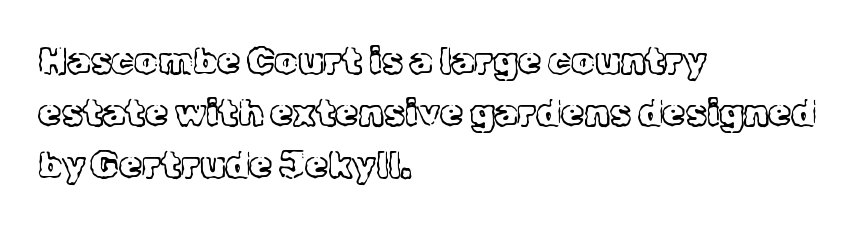
The image shows 37 px light serif type, upright; set left-aligned, normal line spacing (1.41x), normal letter spacing, not underlined; a medium x-height.
